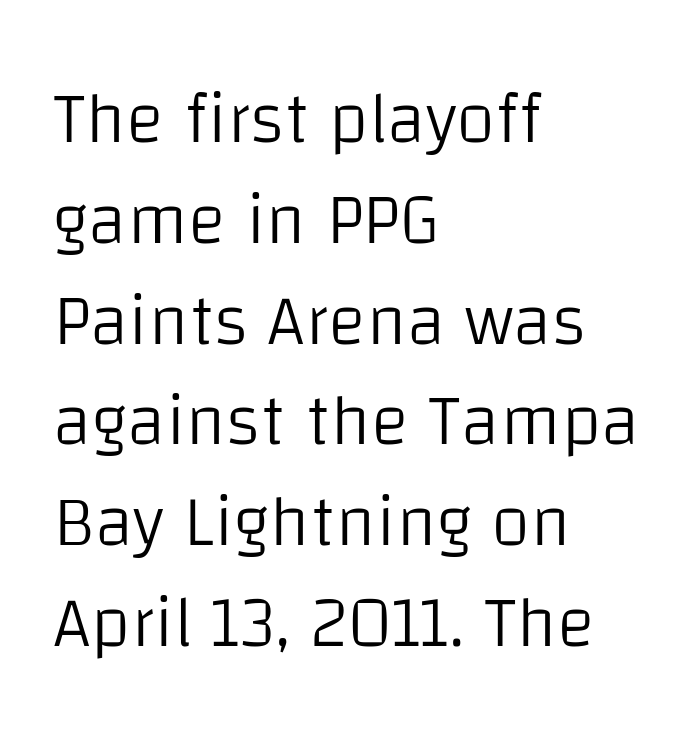
Q: Is the text bold? A: No.
Q: Is the text italic (slanted)? A: No, it is upright.
Q: Is the typeface a serif or a sans-serif typeface? A: Sans-serif.
Q: Is the text underlined? A: No.
Q: How is the paragraph aligned? A: Left-aligned.
Q: Is the spacing between letters normal or unusually wide? A: Normal.
Q: Is the spacing between lines tight, normal or loose? A: Normal.
Q: Width (condensed, normal, or wide)? A: Normal.
Q: Stroke contrast? A: Low.
Q: x-height? A: Large.
Q: Monospaced? A: No.
